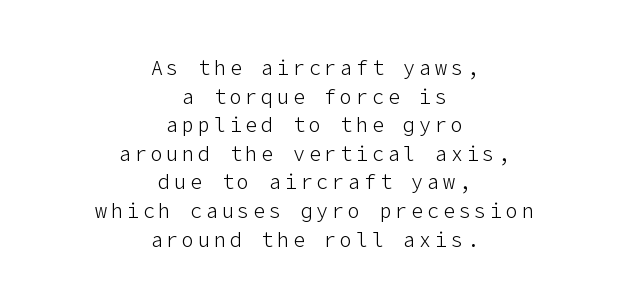
Q: Is the text bold? A: No.
Q: Is the text italic (slanted)? A: No, it is upright.
Q: Is the text underlined? A: No.
Q: How is the paragraph aligned? A: Centered.
Q: Is the spacing between lines tight, normal or loose? A: Normal.
